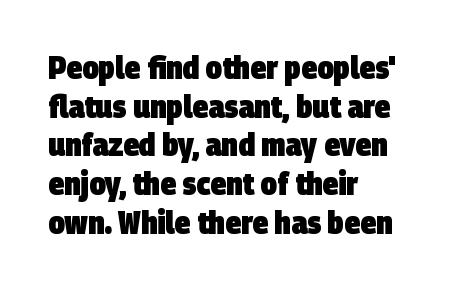
Q: Is the text bold? A: Yes.
Q: Is the typeface a serif or a sans-serif typeface? A: Sans-serif.
Q: Is the text underlined? A: No.
Q: How is the paragraph aligned? A: Left-aligned.
Q: Is the spacing between letters normal or unusually wide? A: Normal.
Q: Width (condensed, normal, or wide)? A: Condensed.
Q: Stroke contrast? A: Low.
Q: x-height? A: Large.
Q: Monospaced? A: No.
